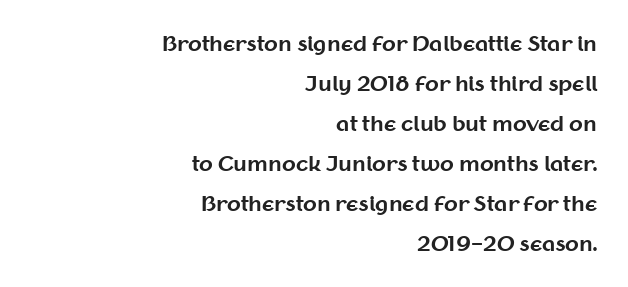
{"italic": "no", "bold": "yes", "underline": "no", "align": "right", "line_spacing": "loose", "line_spacing_ratio": 2.0, "letter_spacing": "normal", "letter_spacing_em": 0.0, "glyph_px": 20}
